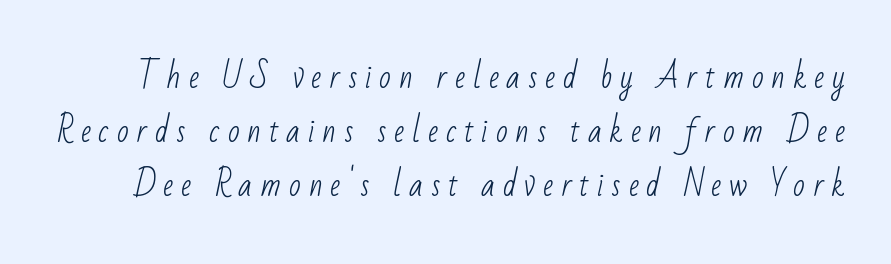
{"serif": "no", "bold": "no", "weight": "light", "width": "condensed", "stroke_contrast": "low", "x_height": "small", "monospaced": "no", "underline": "no", "line_spacing_ratio": 1.75, "letter_spacing": "wide", "letter_spacing_em": 0.25, "glyph_px": 31}
